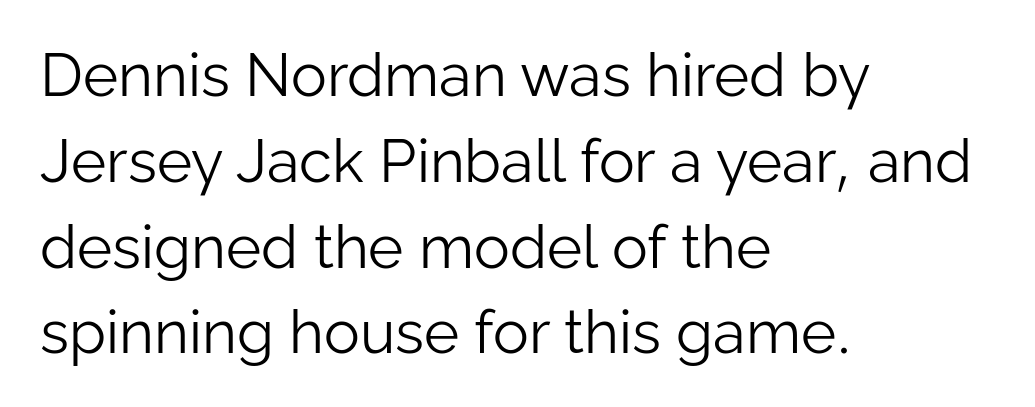
{"serif": "no", "italic": "no", "bold": "no", "weight": "light", "width": "normal", "stroke_contrast": "low", "x_height": "medium", "monospaced": "no", "underline": "no", "align": "left", "line_spacing": "normal", "line_spacing_ratio": 1.43, "letter_spacing": "normal", "letter_spacing_em": 0.0, "glyph_px": 60}
